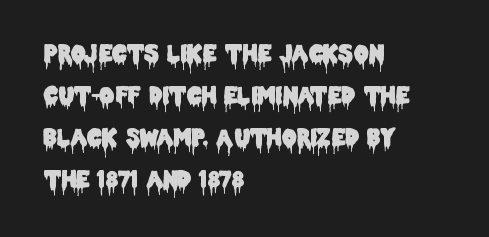
The image shows 23 px text type, upright; set left-aligned, line spacing 1.83x, normal letter spacing, not underlined.
